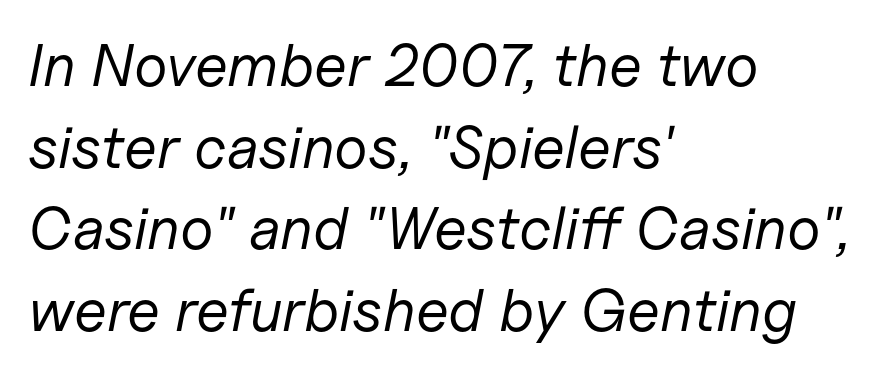
Q: Is the text bold? A: No.
Q: Is the text italic (slanted)? A: Yes, it leans right by about 11 degrees.
Q: Is the text underlined? A: No.
Q: How is the paragraph aligned? A: Left-aligned.
Q: Is the spacing between letters normal or unusually wide? A: Normal.
Q: Is the spacing between lines tight, normal or loose? A: Normal.
Q: Width (condensed, normal, or wide)? A: Normal.
Q: Stroke contrast? A: Low.
Q: x-height? A: Medium.
Q: Monospaced? A: No.
